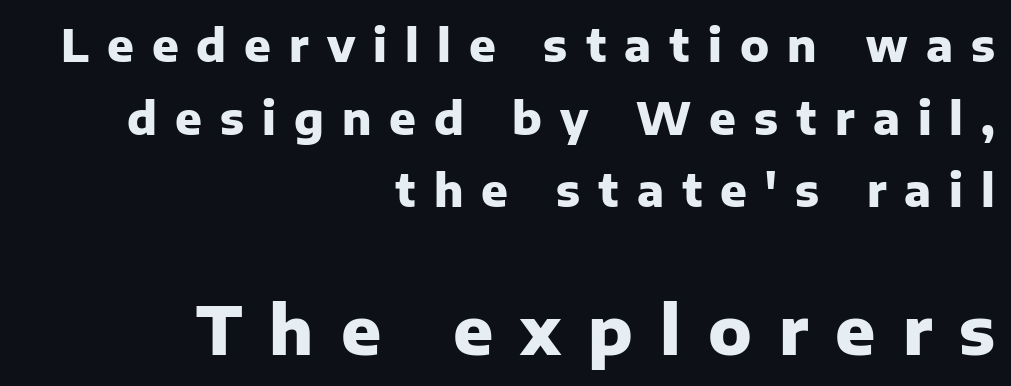
Q: Is the text bold? A: Yes.
Q: Is the text italic (slanted)? A: No, it is upright.
Q: Is the typeface a serif or a sans-serif typeface? A: Sans-serif.
Q: Is the text underlined? A: No.
Q: How is the paragraph aligned? A: Right-aligned.
Q: Is the spacing between letters normal or unusually wide? A: Unusually wide.
Q: Is the spacing between lines tight, normal or loose? A: Normal.
Q: Which block of text is set in a larger size, the first (top) or the second (bottom)? A: The second (bottom) one.
Q: Width (condensed, normal, or wide)? A: Normal.
Q: Stroke contrast? A: Low.
Q: x-height? A: Medium.
Q: Monospaced? A: No.
